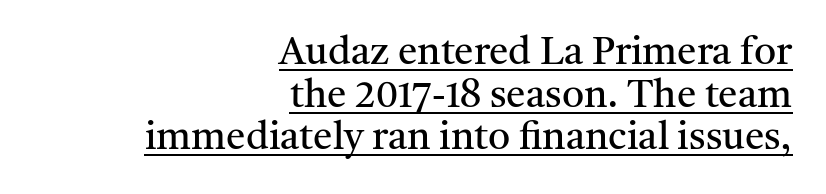
Q: Is the text bold? A: No.
Q: Is the text italic (slanted)? A: No, it is upright.
Q: Is the typeface a serif or a sans-serif typeface? A: Serif.
Q: Is the text underlined? A: Yes.
Q: How is the paragraph aligned? A: Right-aligned.
Q: Is the spacing between letters normal or unusually wide? A: Normal.
Q: Is the spacing between lines tight, normal or loose? A: Tight.
Q: Width (condensed, normal, or wide)? A: Normal.
Q: Stroke contrast? A: Medium.
Q: x-height? A: Medium.
Q: Monospaced? A: No.
